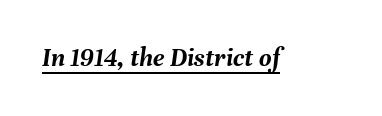
Q: Is the text bold? A: Yes.
Q: Is the text italic (slanted)? A: Yes, it leans right by about 8 degrees.
Q: Is the text underlined? A: Yes.
Q: Is the spacing between letters normal or unusually wide? A: Normal.
